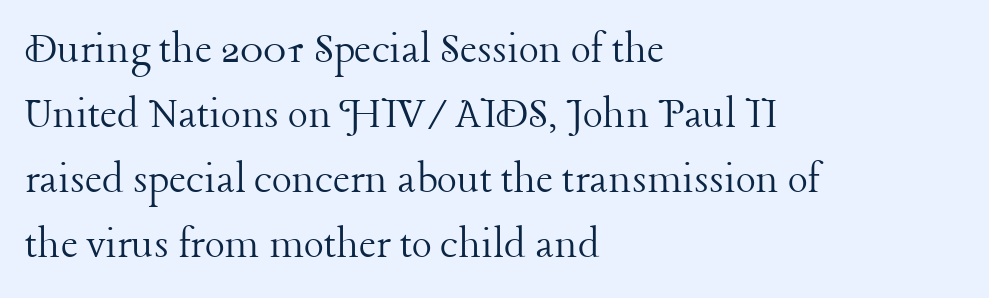
{"serif": "yes", "italic": "no", "bold": "no", "weight": "light", "width": "normal", "stroke_contrast": "low", "x_height": "medium", "monospaced": "no", "underline": "no", "align": "left", "line_spacing": "normal", "line_spacing_ratio": 1.38, "letter_spacing": "normal", "letter_spacing_em": 0.0, "glyph_px": 47}
